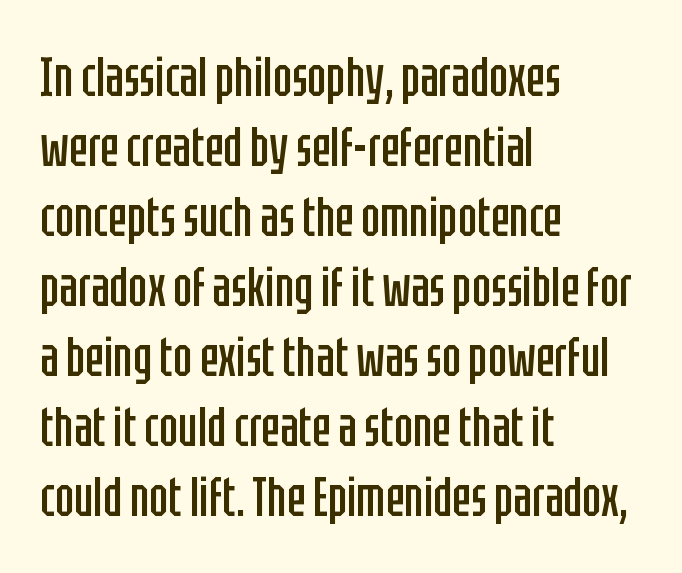
The image shows 56 px regular-weight, condensed sans-serif type, upright; set left-aligned, normal line spacing (1.25x), normal letter spacing, not underlined; low stroke contrast and a large x-height.
